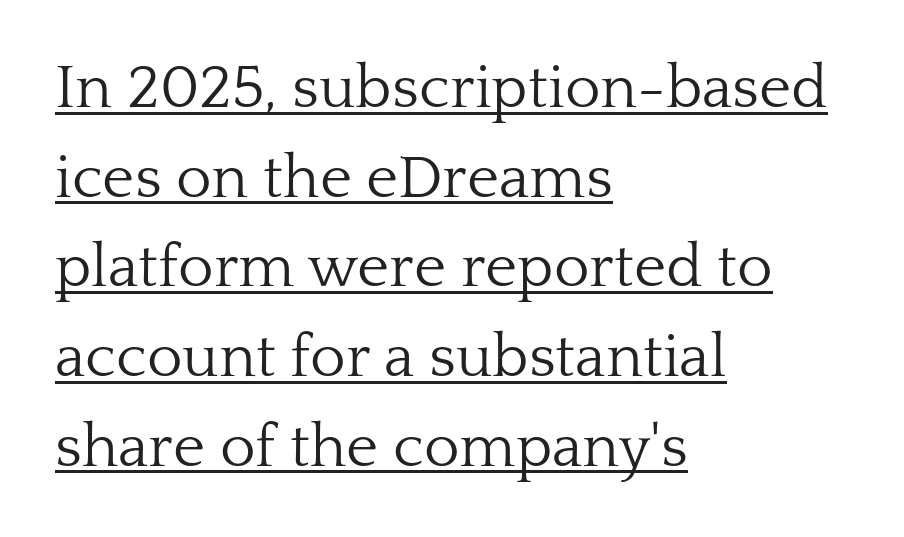
Summary of weight: not heavy and not bold. Honestly, the underline is the first thing you notice here. A serif font was chosen for this passage. The gaps between neighbouring characters are ordinary and unremarkable. The type sits square on the baseline with zero lean. These lines are rendered in a variable-pitch font.
